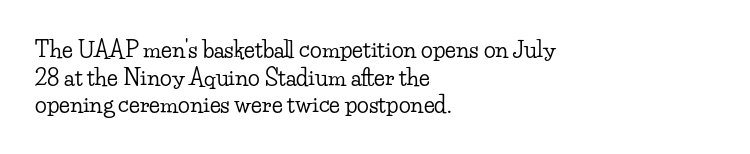
{"italic": "no", "underline": "no", "align": "left", "line_spacing": "normal", "line_spacing_ratio": 1.26, "letter_spacing": "normal", "letter_spacing_em": 0.0, "glyph_px": 22}
